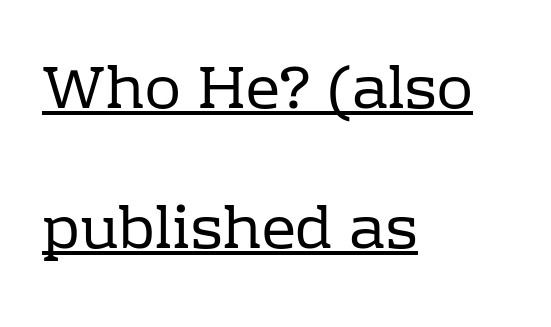
A great deal of white space separates one row of letters from the next. Every row of glyphs begins at an identical x-position on the left. A rule runs beneath these lines of type. A serif font was chosen for this passage.
